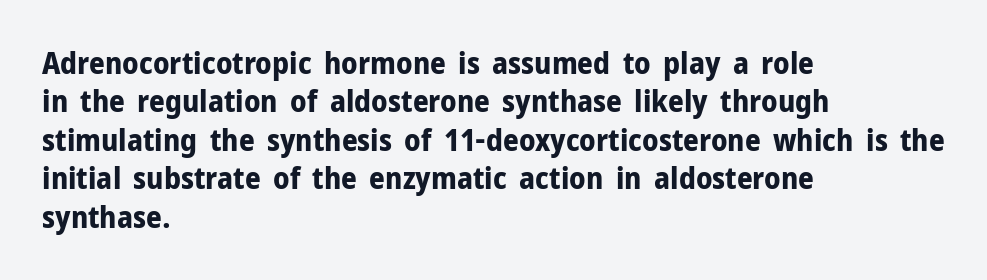
The image shows 31 px bold sans-serif type, upright; set left-aligned, line spacing 1.24x, normal letter spacing, not underlined; low stroke contrast and a medium x-height.
